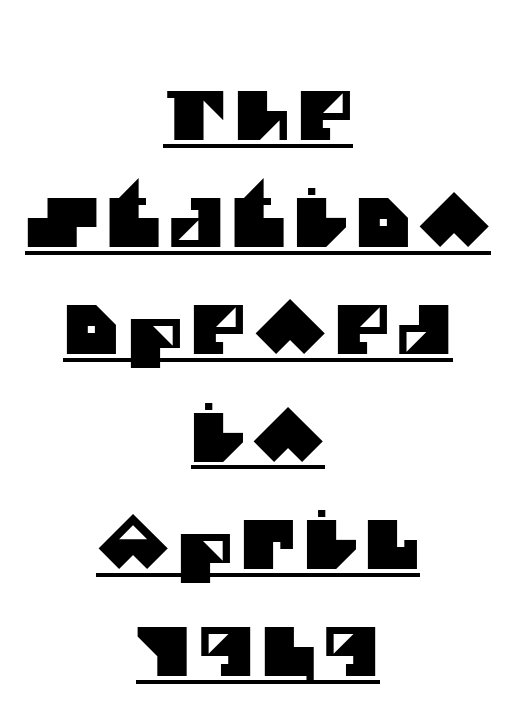
Q: Is the typeface a serif or a sans-serif typeface? A: Sans-serif.
Q: Is the text underlined? A: Yes.
Q: How is the paragraph aligned? A: Centered.
Q: Is the spacing between lines tight, normal or loose? A: Normal.
Q: Width (condensed, normal, or wide)? A: Normal.
Q: Stroke contrast? A: Medium.
Q: x-height? A: Large.
Q: Monospaced? A: No.
